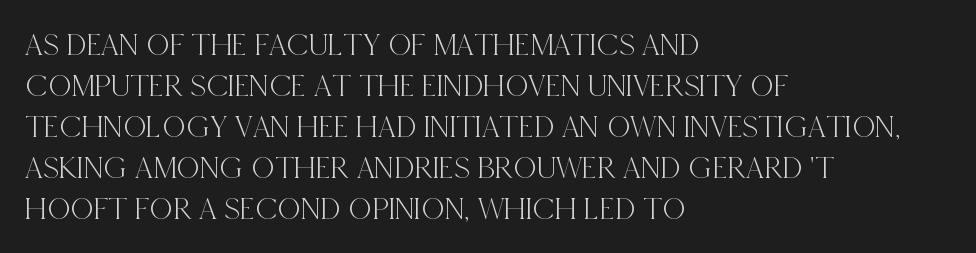
The image shows 32 px condensed serif type, upright; set left-aligned, normal line spacing (1.28x), normal letter spacing, not underlined; a large x-height.
